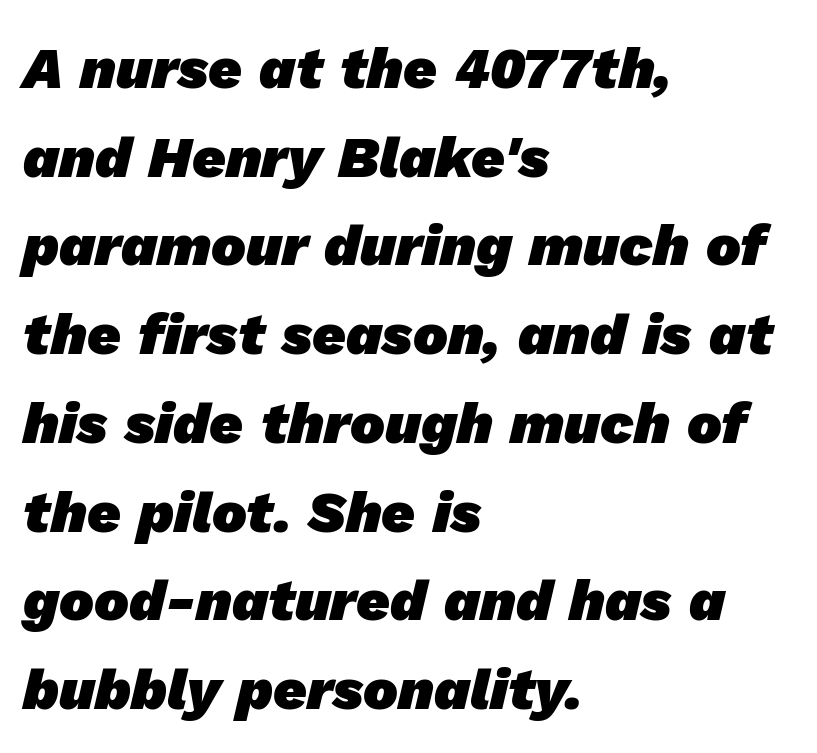
Typeset ragged right — the left edge is the straight one. Clear beneath every line of the passage. I'd call this a sans setting — the letters go barefoot. Each glyph is drawn with heavy, bold strokes. The letters sit at their default tracking, neither squeezed nor spread.
